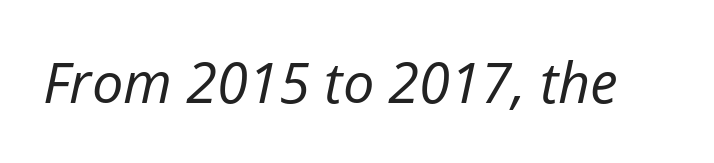
The image shows 56 px regular-weight type, italic (leaning right); set normal letter spacing, not underlined; low stroke contrast and a medium x-height.
